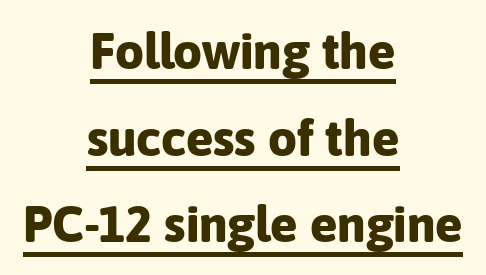
The image shows 51 px bold sans-serif type, upright; set centered, normal line spacing (1.7x), normal letter spacing, underlined; low stroke contrast and a medium x-height.
